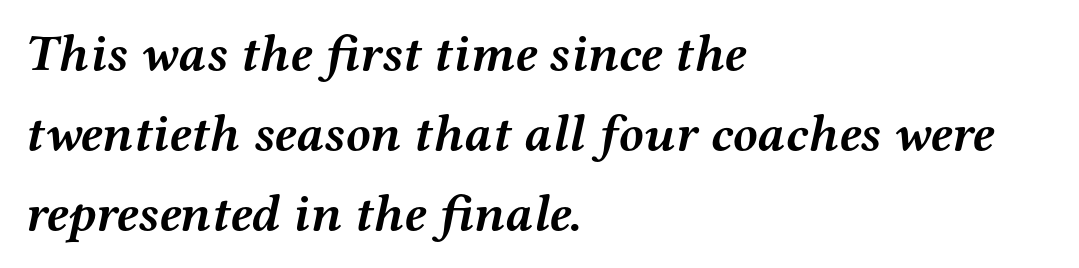
{"serif": "yes", "italic": "yes", "lean": "right", "slant_degrees": 12, "bold": "yes", "weight": "semibold", "width": "wide", "stroke_contrast": "medium", "x_height": "medium", "monospaced": "no", "underline": "no", "align": "left", "line_spacing": "normal", "line_spacing_ratio": 1.57, "letter_spacing": "normal", "letter_spacing_em": 0.0, "glyph_px": 51}
